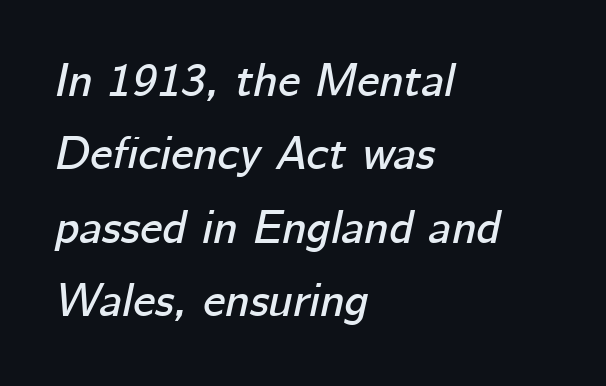
Q: Is the text italic (slanted)? A: Yes, it leans right by about 12 degrees.
Q: Is the text underlined? A: No.
Q: How is the paragraph aligned? A: Left-aligned.
Q: Is the spacing between letters normal or unusually wide? A: Normal.
Q: Is the spacing between lines tight, normal or loose? A: Normal.
Q: Width (condensed, normal, or wide)? A: Normal.
Q: Stroke contrast? A: Low.
Q: x-height? A: Medium.
Q: Monospaced? A: No.
